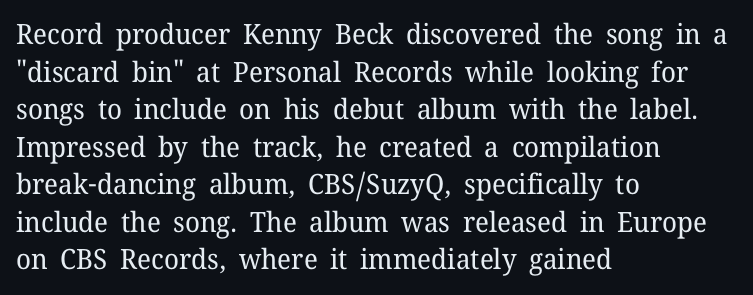
Compared with typical body copy, the letter spacing here is the same. The typography opts for an upright posture over an oblique one. Does the type have serifs? Yes, each stem ends in a small foot. The font is comparable to plain body text, perhaps lighter. Quick note: underline off.
